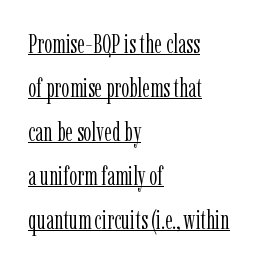
{"italic": "no", "bold": "no", "underline": "yes", "align": "left", "line_spacing": "normal", "line_spacing_ratio": 1.69, "letter_spacing": "normal", "letter_spacing_em": 0.0, "glyph_px": 26}
